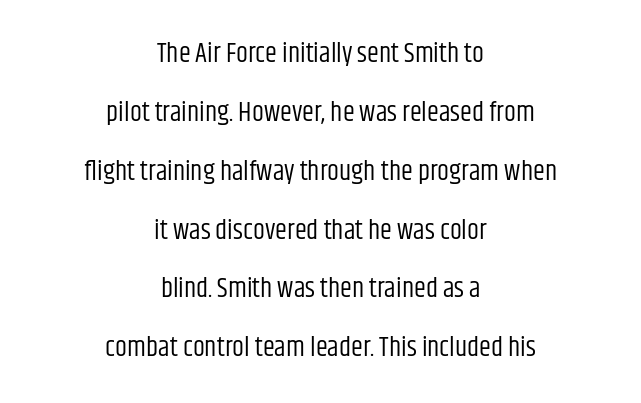
Summary of vertical rhythm: relaxed, with wide interline spacing. Only glyphs here, with clear space below each row. Is there any slant? The stems are plumb. Reading down the block, each line starts at a different indent, mirrored at its end. Stems and bowls with no extra thickness — not bold. Glyph-to-glyph distance matches everyday printed text.
